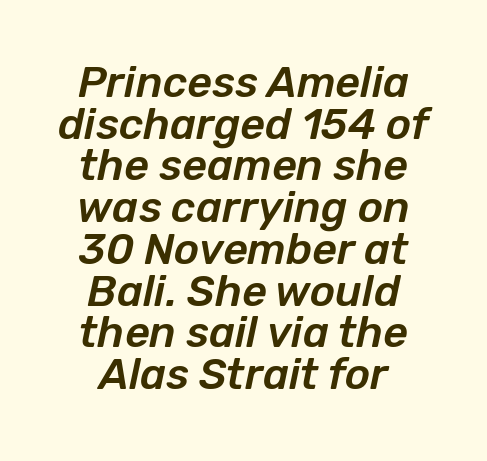
Q: Is the text italic (slanted)? A: Yes, it leans right by about 12 degrees.
Q: Is the text underlined? A: No.
Q: How is the paragraph aligned? A: Centered.
Q: Is the spacing between letters normal or unusually wide? A: Normal.
Q: Is the spacing between lines tight, normal or loose? A: Tight.
Q: Width (condensed, normal, or wide)? A: Normal.
Q: Stroke contrast? A: Low.
Q: x-height? A: Medium.
Q: Monospaced? A: No.
